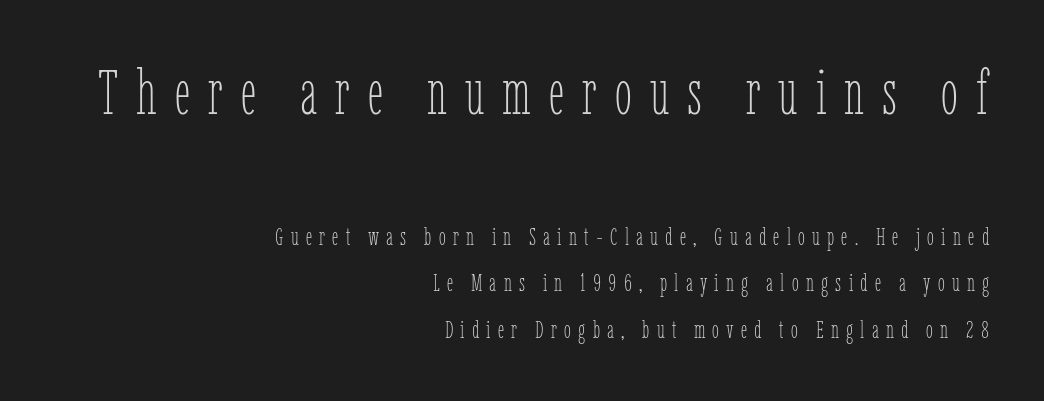
The image shows 62 px thin, condensed type, upright; set right-aligned, line spacing 1.87x, unusually wide letter spacing (+0.29 em), not underlined; the first (top) block is 2.48x larger; low stroke contrast and a medium x-height.
